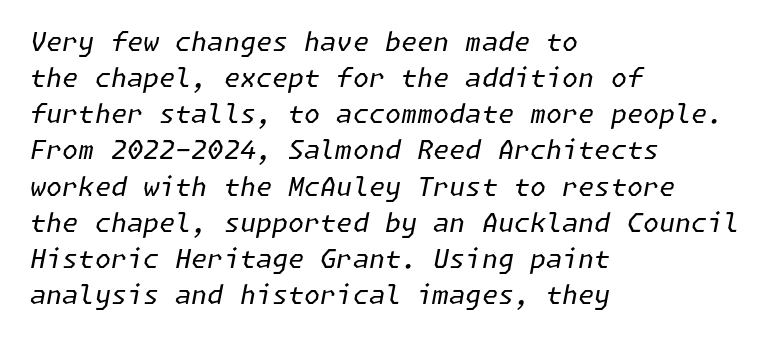
Q: Is the text bold? A: No.
Q: Is the text italic (slanted)? A: Yes, it leans right by about 11 degrees.
Q: Is the text underlined? A: No.
Q: How is the paragraph aligned? A: Left-aligned.
Q: Is the spacing between letters normal or unusually wide? A: Normal.
Q: Is the spacing between lines tight, normal or loose? A: Normal.
